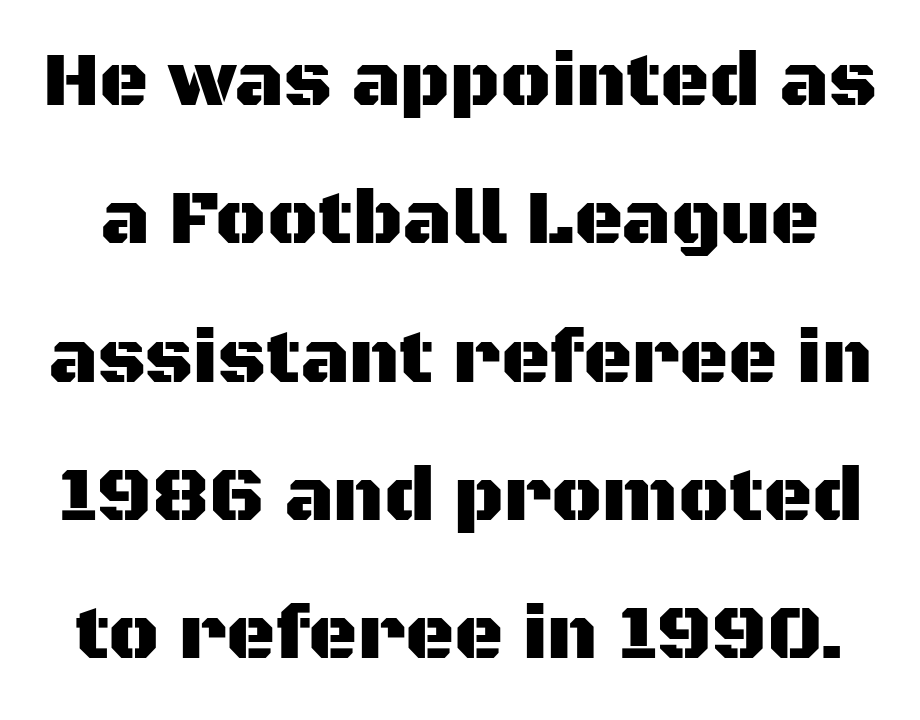
Q: Is the text italic (slanted)? A: No, it is upright.
Q: Is the typeface a serif or a sans-serif typeface? A: Sans-serif.
Q: Is the text underlined? A: No.
Q: Is the spacing between letters normal or unusually wide? A: Normal.
Q: Width (condensed, normal, or wide)? A: Normal.
Q: Stroke contrast? A: Medium.
Q: x-height? A: Large.
Q: Monospaced? A: No.
